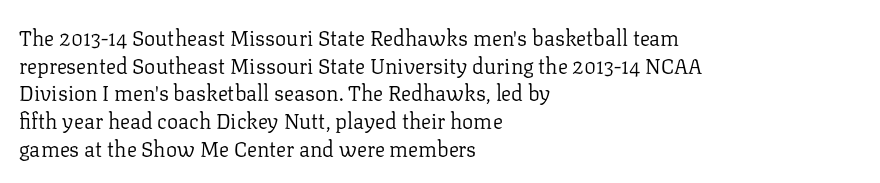
Every stem runs plumb, perpendicular to the baseline. Leftover space on each line is placed entirely after the last word. Check the space under the baseline: it is left empty. This reads as an unemphasized weight, regular at the heaviest. Caption: standard tracking, unaltered.
